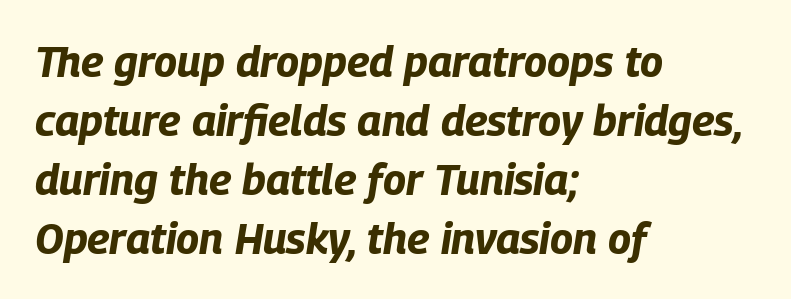
{"italic": "yes", "lean": "right", "slant_degrees": 9, "bold": "yes", "weight": "bold", "width": "condensed", "stroke_contrast": "low", "x_height": "large", "monospaced": "no", "underline": "no", "align": "left", "line_spacing": "normal", "line_spacing_ratio": 1.37, "letter_spacing": "normal", "letter_spacing_em": 0.0, "glyph_px": 43}
